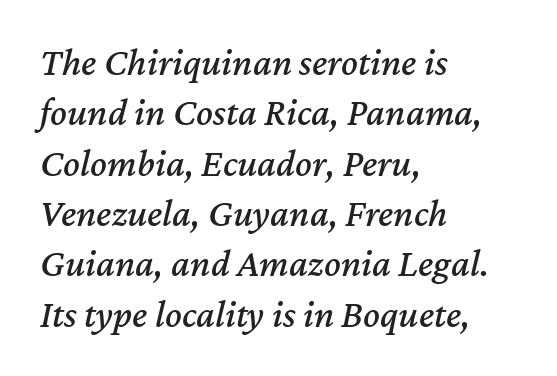
The image shows 39 px text type, italic (leaning right); set left-aligned, normal line spacing (1.29x), normal letter spacing, not underlined; medium stroke contrast and a medium x-height.
